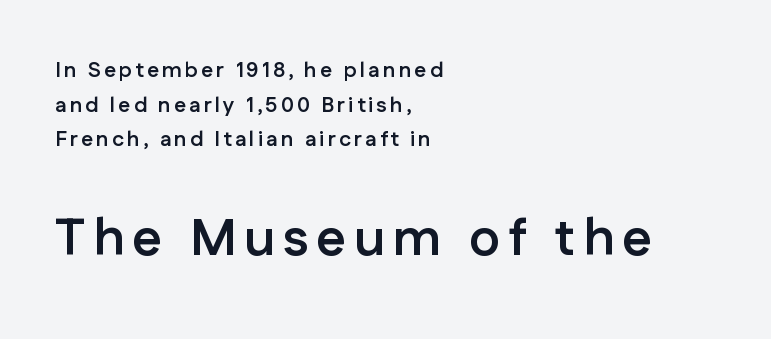
{"serif": "no", "italic": "no", "bold": "yes", "weight": "semibold", "width": "normal", "stroke_contrast": "low", "x_height": "medium", "monospaced": "no", "underline": "no", "align": "left", "line_spacing": "normal", "line_spacing_ratio": 1.65, "larger_block": "second", "size_ratio": 2.48, "glyph_px": 52}
